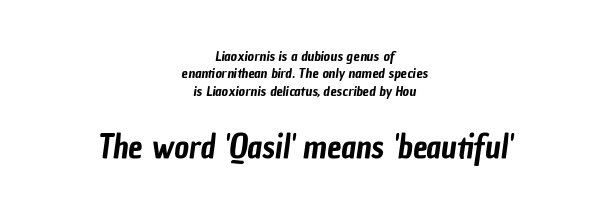
{"serif": "no", "width": "condensed", "stroke_contrast": "low", "x_height": "medium", "monospaced": "no", "underline": "no", "align": "center", "line_spacing": "normal", "line_spacing_ratio": 1.25, "letter_spacing": "normal", "letter_spacing_em": 0.0, "larger_block": "second", "size_ratio": 2.29, "glyph_px": 32}
